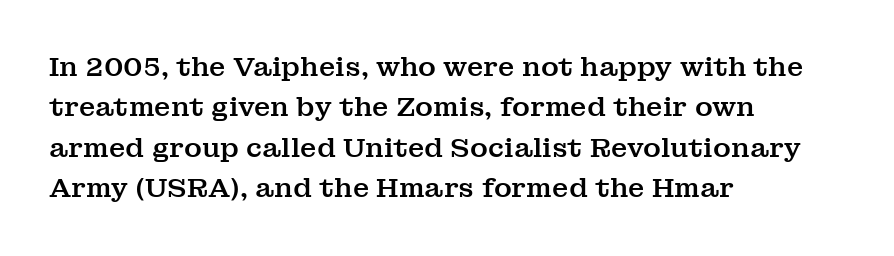
The image shows 27 px text type, upright; set left-aligned, normal line spacing (1.5x), normal letter spacing, not underlined.
